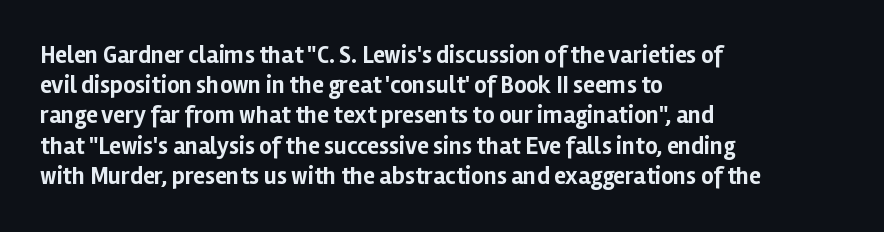
The image shows 24 px bold type, upright; set left-aligned, normal line spacing (1.26x), normal letter spacing, not underlined.
